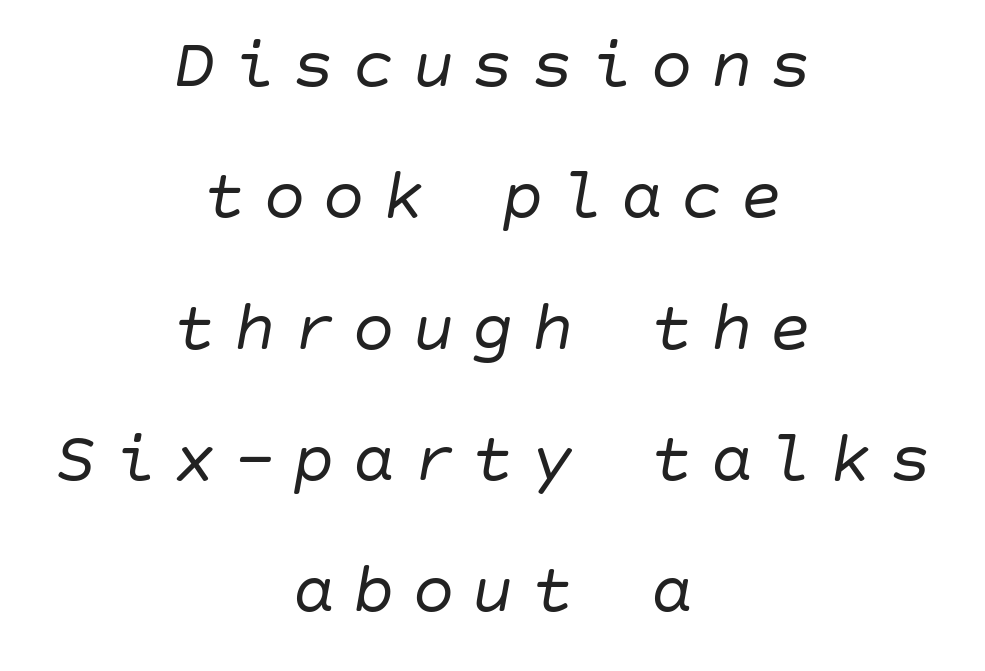
{"italic": "yes", "lean": "right", "slant_degrees": 10, "bold": "no", "weight": "regular", "width": "normal", "stroke_contrast": "low", "x_height": "large", "underline": "no", "align": "center", "line_spacing_ratio": 1.85, "letter_spacing": "wide", "letter_spacing_em": 0.24, "glyph_px": 71}
